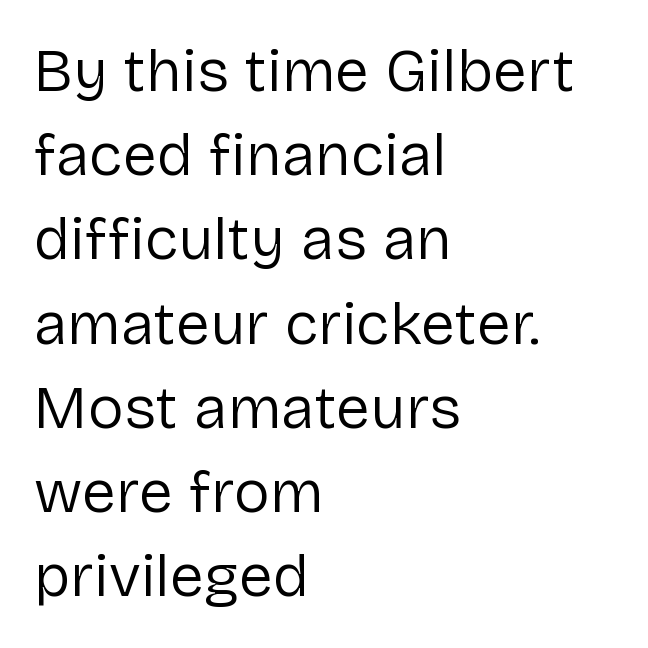
Posture: straight, roman, zero tilt. Is this a sans? Yes — the strokes have no serifs. The cut favours lightness, reaching ordinary text weight at its darkest. Underline: absent. Characters follow at the spacing the type designer built in. The line-height multiplier appears to be the usual default.
